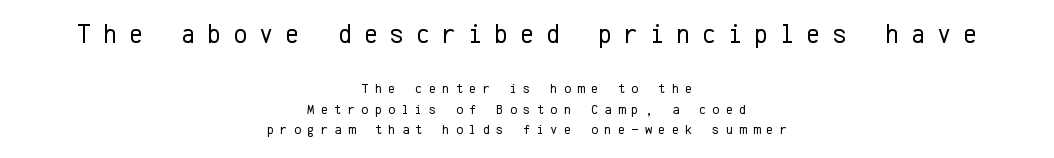
Q: Is the text bold? A: No.
Q: Is the text italic (slanted)? A: No, it is upright.
Q: Is the text underlined? A: No.
Q: How is the paragraph aligned? A: Centered.
Q: Is the spacing between letters normal or unusually wide? A: Unusually wide.
Q: Is the spacing between lines tight, normal or loose? A: Normal.
Q: Which block of text is set in a larger size, the first (top) or the second (bottom)? A: The first (top) one.
